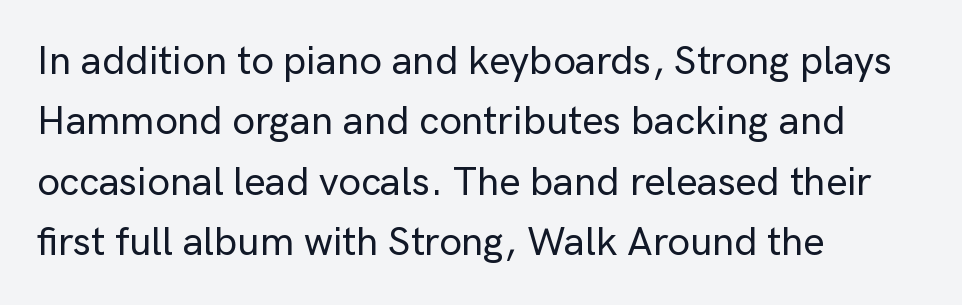
The image shows 40 px sans-serif type, upright; set left-aligned, normal line spacing (1.51x), normal letter spacing, not underlined; low stroke contrast and a medium x-height.
